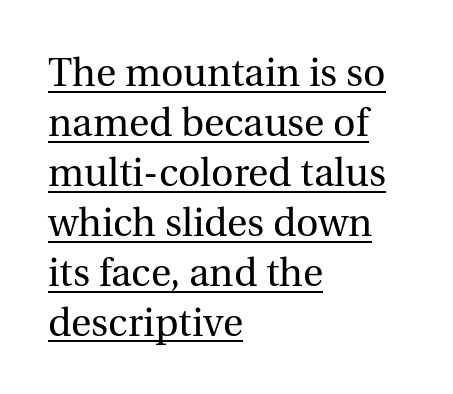
{"serif": "yes", "italic": "no", "bold": "no", "weight": "regular", "width": "normal", "x_height": "medium", "monospaced": "no", "underline": "yes", "align": "left", "line_spacing": "normal", "line_spacing_ratio": 1.28, "letter_spacing": "normal", "letter_spacing_em": 0.0, "glyph_px": 39}
